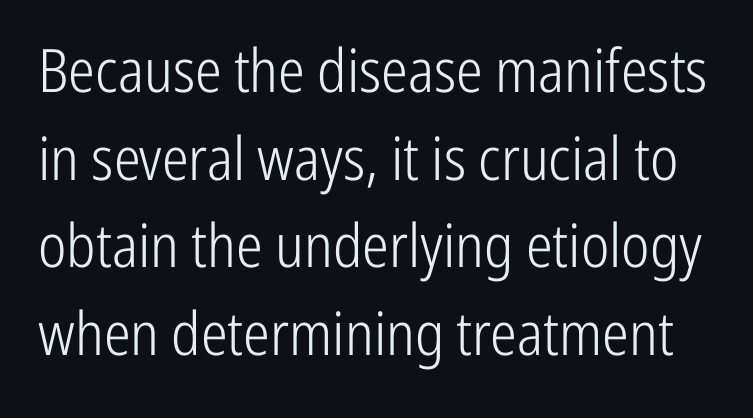
Q: Is the text bold? A: No.
Q: Is the text italic (slanted)? A: No, it is upright.
Q: Is the typeface a serif or a sans-serif typeface? A: Sans-serif.
Q: Is the text underlined? A: No.
Q: Is the spacing between letters normal or unusually wide? A: Normal.
Q: Is the spacing between lines tight, normal or loose? A: Normal.
Q: Width (condensed, normal, or wide)? A: Condensed.
Q: Stroke contrast? A: Low.
Q: x-height? A: Medium.
Q: Monospaced? A: No.
